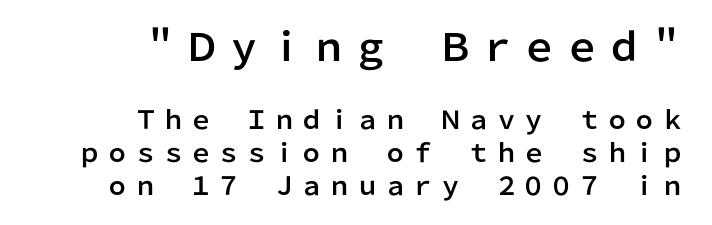
The image shows 38 px sans-serif type, upright; set right-aligned, normal line spacing (1.31x), not underlined; the first (top) block is 1.52x larger; low stroke contrast and a medium x-height.
